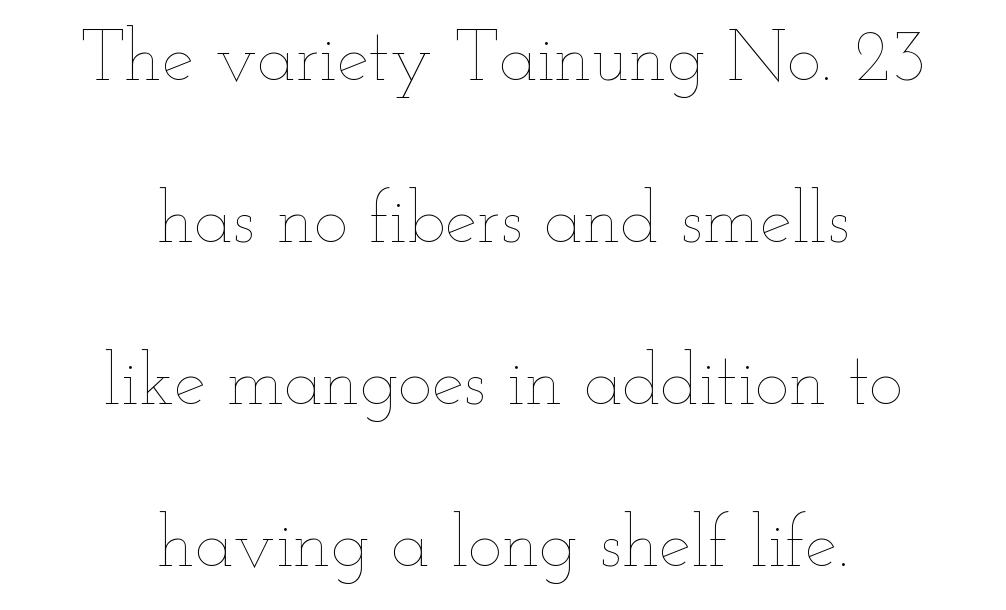
Q: Is the text bold? A: No.
Q: Is the text italic (slanted)? A: No, it is upright.
Q: Is the text underlined? A: No.
Q: How is the paragraph aligned? A: Centered.
Q: Is the spacing between letters normal or unusually wide? A: Normal.
Q: Is the spacing between lines tight, normal or loose? A: Loose.
Q: Width (condensed, normal, or wide)? A: Wide.
Q: Stroke contrast? A: Low.
Q: x-height? A: Small.
Q: Monospaced? A: No.
